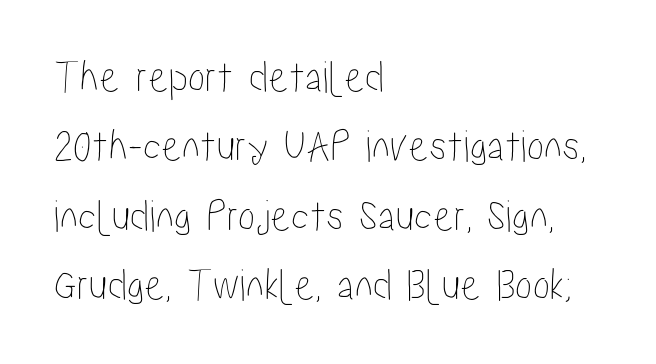
No italicization has been applied; the sample stays upright. Only glyphs here, with clear space below each row. Reading down the column, the eye jumps a familiar distance to each next line. Every row of glyphs begins at an identical x-position on the left. The letters advance in unequal steps, a hallmark of proportional type. Nobody touched the tracking dial on this one.
